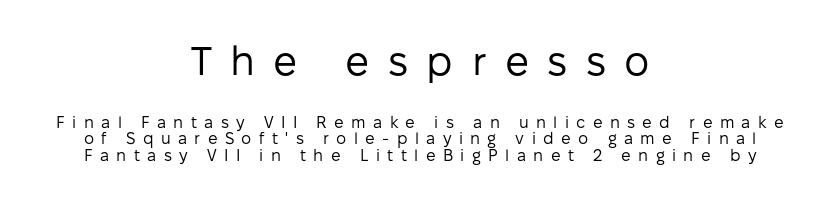
Q: Is the text bold? A: No.
Q: Is the text italic (slanted)? A: No, it is upright.
Q: Is the typeface a serif or a sans-serif typeface? A: Sans-serif.
Q: Is the text underlined? A: No.
Q: How is the paragraph aligned? A: Centered.
Q: Is the spacing between letters normal or unusually wide? A: Unusually wide.
Q: Is the spacing between lines tight, normal or loose? A: Tight.
Q: Which block of text is set in a larger size, the first (top) or the second (bottom)? A: The first (top) one.
Q: Width (condensed, normal, or wide)? A: Normal.
Q: Stroke contrast? A: Low.
Q: x-height? A: Medium.
Q: Monospaced? A: No.
